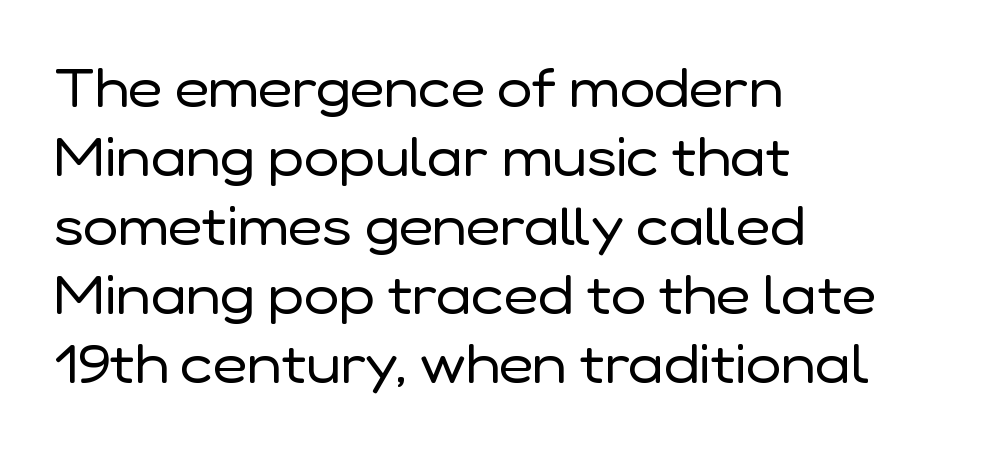
The image shows 53 px regular-weight sans-serif type, upright; set left-aligned, normal line spacing (1.3x), normal letter spacing, not underlined; low stroke contrast and a medium x-height.
